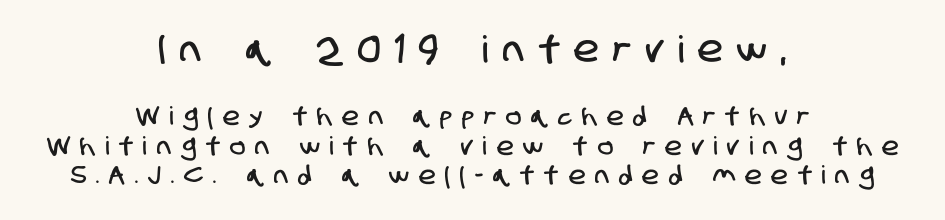
{"serif": "no", "width": "condensed", "stroke_contrast": "low", "x_height": "large", "monospaced": "no", "underline": "no", "align": "center", "line_spacing_ratio": 1.18, "letter_spacing": "wide", "letter_spacing_em": 0.41, "larger_block": "first", "size_ratio": 1.48, "glyph_px": 37}
